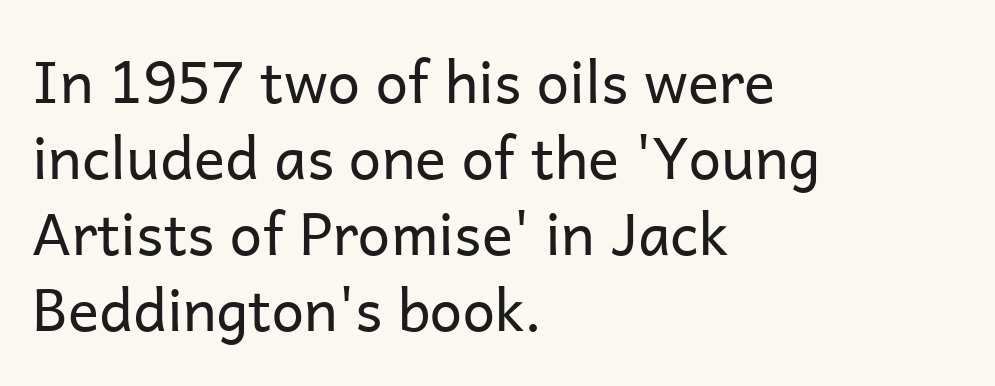
{"serif": "no", "italic": "no", "bold": "no", "weight": "regular", "width": "normal", "stroke_contrast": "low", "x_height": "medium", "monospaced": "no", "underline": "no", "align": "left", "line_spacing": "normal", "line_spacing_ratio": 1.31, "letter_spacing": "normal", "letter_spacing_em": 0.0, "glyph_px": 58}
